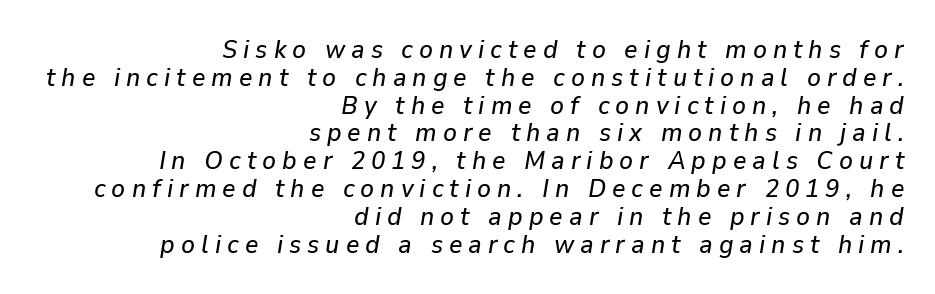
Q: Is the text italic (slanted)? A: Yes, it leans right by about 9 degrees.
Q: Is the text underlined? A: No.
Q: How is the paragraph aligned? A: Right-aligned.
Q: Is the spacing between letters normal or unusually wide? A: Unusually wide.
Q: Is the spacing between lines tight, normal or loose? A: Tight.
